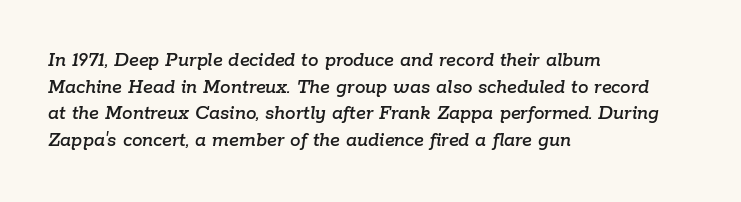
The rendering keeps characters at their native spacing. A clean baseline with only descenders dipping below it. Line spacing here is normal. The face used here has a pronounced slope to its letters. Leftover space on each line is placed entirely after the last word.
